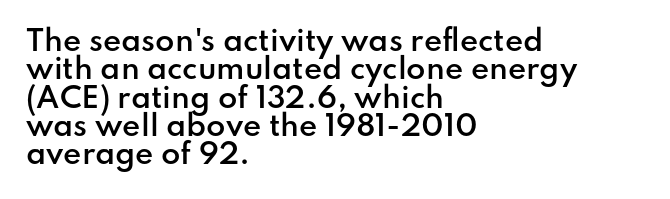
Q: Is the text bold? A: Semi-bold.
Q: Is the text italic (slanted)? A: No, it is upright.
Q: Is the typeface a serif or a sans-serif typeface? A: Sans-serif.
Q: Is the text underlined? A: No.
Q: How is the paragraph aligned? A: Left-aligned.
Q: Is the spacing between letters normal or unusually wide? A: Normal.
Q: Is the spacing between lines tight, normal or loose? A: Tight.
Q: Width (condensed, normal, or wide)? A: Normal.
Q: Stroke contrast? A: Low.
Q: x-height? A: Small.
Q: Monospaced? A: No.
